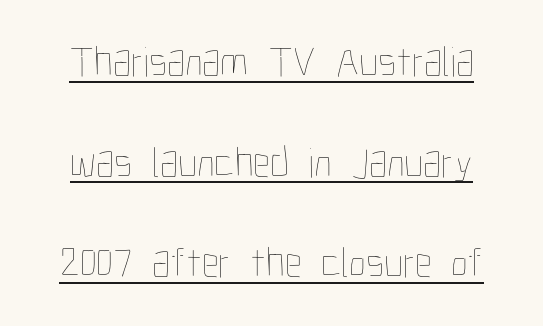
The image shows 43 px thin, condensed type, upright; set loose line spacing (2.34x), normal letter spacing, underlined; low stroke contrast and a medium x-height.
